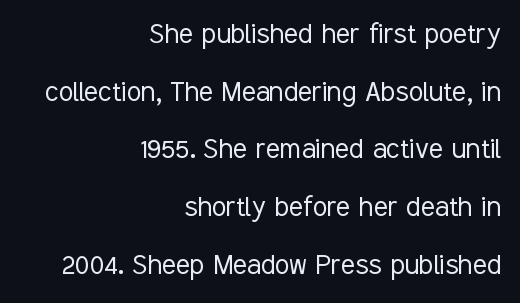
Q: Is the text bold? A: No.
Q: Is the text italic (slanted)? A: No, it is upright.
Q: Is the typeface a serif or a sans-serif typeface? A: Sans-serif.
Q: Is the text underlined? A: No.
Q: How is the paragraph aligned? A: Right-aligned.
Q: Is the spacing between letters normal or unusually wide? A: Normal.
Q: Width (condensed, normal, or wide)? A: Condensed.
Q: Stroke contrast? A: Low.
Q: x-height? A: Medium.
Q: Monospaced? A: No.
